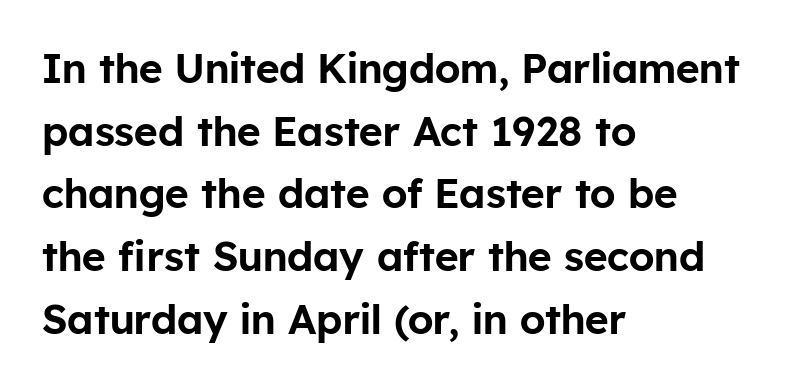
{"serif": "no", "italic": "no", "width": "normal", "stroke_contrast": "low", "x_height": "medium", "monospaced": "no", "underline": "no", "align": "left", "line_spacing": "normal", "line_spacing_ratio": 1.53, "letter_spacing": "normal", "letter_spacing_em": 0.0, "glyph_px": 41}
